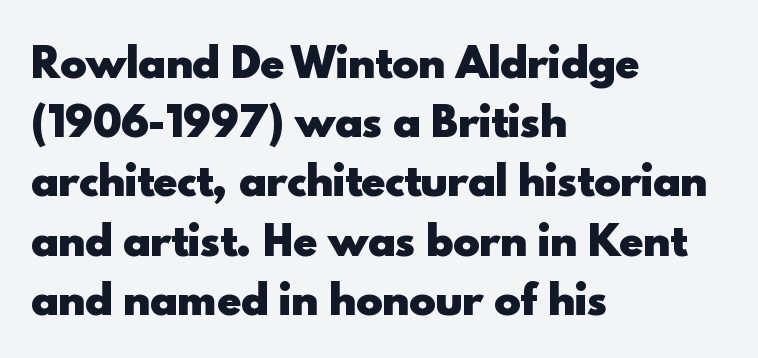
Q: Is the text bold? A: Yes.
Q: Is the text italic (slanted)? A: No, it is upright.
Q: Is the typeface a serif or a sans-serif typeface? A: Sans-serif.
Q: Is the text underlined? A: No.
Q: How is the paragraph aligned? A: Left-aligned.
Q: Is the spacing between letters normal or unusually wide? A: Normal.
Q: Is the spacing between lines tight, normal or loose? A: Normal.
Q: Width (condensed, normal, or wide)? A: Normal.
Q: x-height? A: Small.
Q: Monospaced? A: No.
